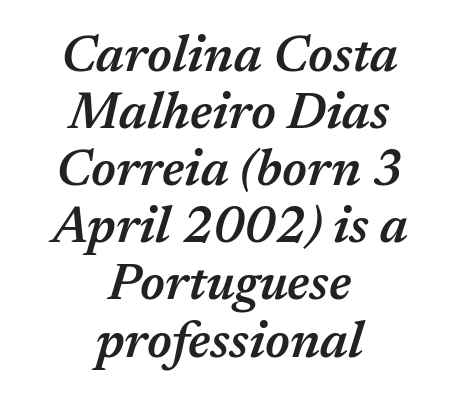
{"italic": "yes", "lean": "right", "slant_degrees": 17, "bold": "semi", "weight": "semibold", "width": "normal", "stroke_contrast": "medium", "x_height": "medium", "monospaced": "no", "underline": "no", "align": "center", "line_spacing": "tight", "line_spacing_ratio": 1.12, "letter_spacing": "normal", "letter_spacing_em": 0.0, "glyph_px": 51}
